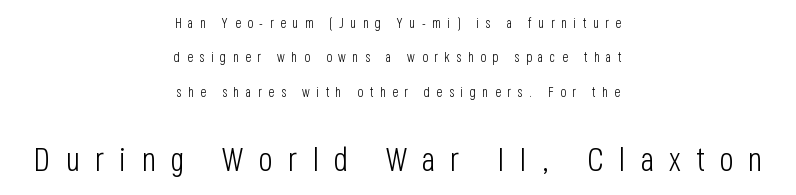
{"serif": "no", "italic": "no", "bold": "no", "weight": "light", "width": "condensed", "stroke_contrast": "low", "x_height": "large", "monospaced": "no", "underline": "no", "align": "center", "line_spacing": "loose", "line_spacing_ratio": 2.45, "letter_spacing": "wide", "letter_spacing_em": 0.46, "larger_block": "second", "size_ratio": 2.36, "glyph_px": 33}
